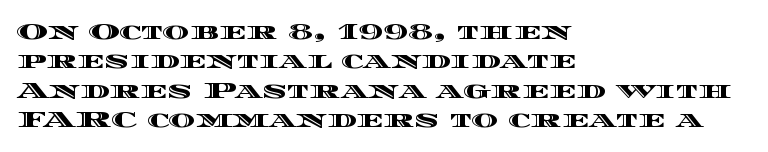
The image shows 23 px text type, upright; set left-aligned, normal line spacing (1.28x), normal letter spacing, not underlined.
